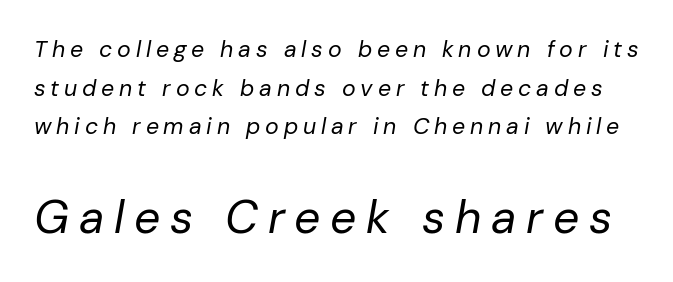
{"italic": "yes", "lean": "right", "slant_degrees": 10, "bold": "no", "weight": "regular", "width": "normal", "stroke_contrast": "low", "x_height": "medium", "monospaced": "no", "underline": "no", "line_spacing": "normal", "line_spacing_ratio": 1.68, "letter_spacing": "wide", "letter_spacing_em": 0.21, "larger_block": "second", "size_ratio": 2.0, "glyph_px": 46}
